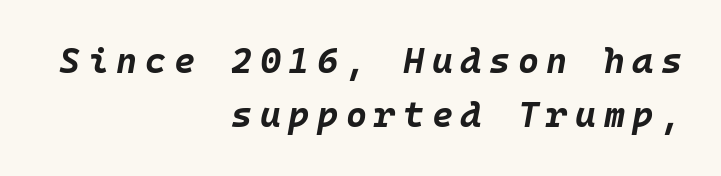
You could count columns in this text — the font is strictly monospaced. In CSS terms this would be text-align: right. Honestly, the row spacing looks completely unremarkable. Glyph-to-glyph distance is far greater than everyday printed text. The area under the type is left untouched. There's an unmistakable incline to the writing here.
